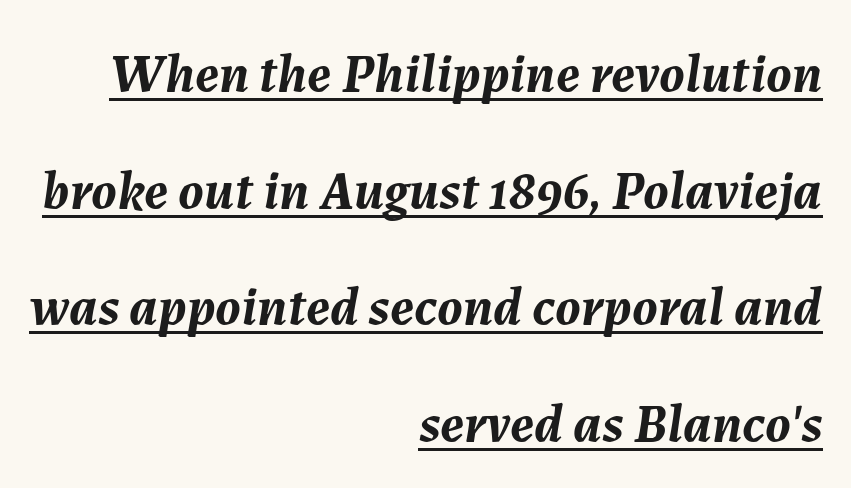
Is the block centered? No — it sits flush against the right margin. The rendered words wear a rule along their underside. How are the letters spaced? Ordinarily, with no added tracking. Honestly, the rows look like they've been pulled way apart.
